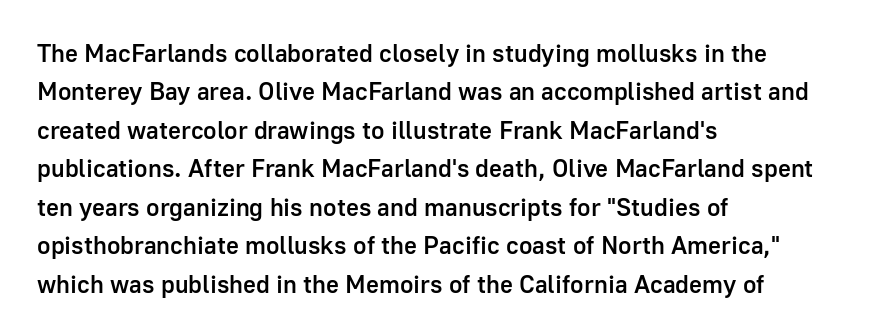
Q: Is the text bold? A: Semi-bold.
Q: Is the text italic (slanted)? A: No, it is upright.
Q: Is the text underlined? A: No.
Q: How is the paragraph aligned? A: Left-aligned.
Q: Is the spacing between letters normal or unusually wide? A: Normal.
Q: Is the spacing between lines tight, normal or loose? A: Normal.
